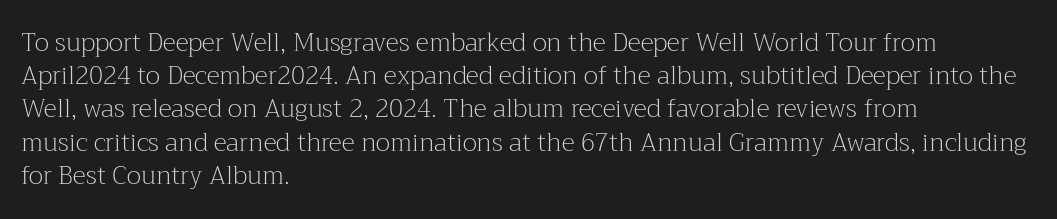
Q: Is the text bold? A: No.
Q: Is the text italic (slanted)? A: No, it is upright.
Q: Is the text underlined? A: No.
Q: How is the paragraph aligned? A: Left-aligned.
Q: Is the spacing between letters normal or unusually wide? A: Normal.
Q: Is the spacing between lines tight, normal or loose? A: Normal.
